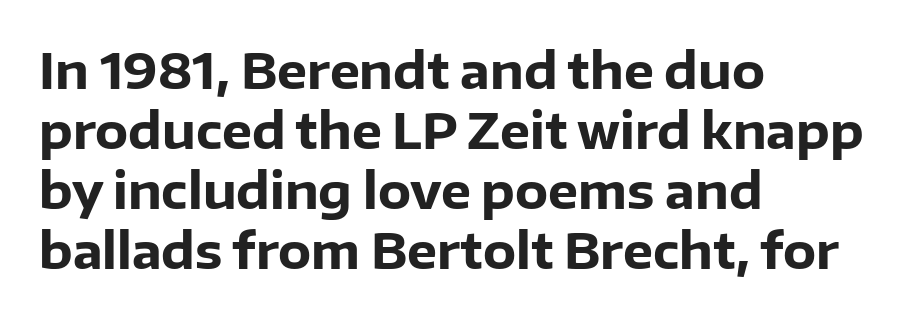
Q: Is the text bold? A: Yes.
Q: Is the text italic (slanted)? A: No, it is upright.
Q: Is the typeface a serif or a sans-serif typeface? A: Sans-serif.
Q: Is the text underlined? A: No.
Q: How is the paragraph aligned? A: Left-aligned.
Q: Is the spacing between letters normal or unusually wide? A: Normal.
Q: Is the spacing between lines tight, normal or loose? A: Normal.
Q: Width (condensed, normal, or wide)? A: Normal.
Q: Stroke contrast? A: Low.
Q: x-height? A: Medium.
Q: Monospaced? A: No.
